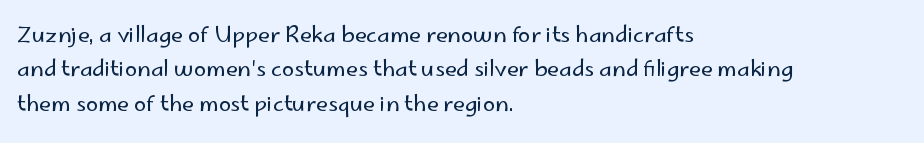
Q: Is the text bold? A: No.
Q: Is the text italic (slanted)? A: No, it is upright.
Q: Is the text underlined? A: No.
Q: How is the paragraph aligned? A: Left-aligned.
Q: Is the spacing between letters normal or unusually wide? A: Normal.
Q: Is the spacing between lines tight, normal or loose? A: Normal.
